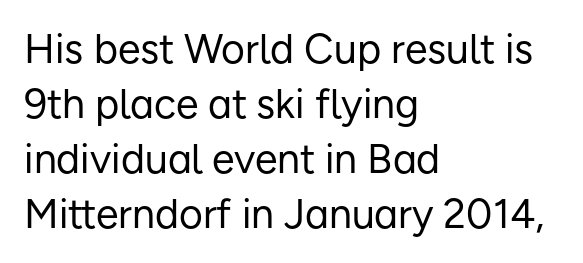
Q: Is the text bold? A: No.
Q: Is the text italic (slanted)? A: No, it is upright.
Q: Is the typeface a serif or a sans-serif typeface? A: Sans-serif.
Q: Is the text underlined? A: No.
Q: How is the paragraph aligned? A: Left-aligned.
Q: Is the spacing between letters normal or unusually wide? A: Normal.
Q: Is the spacing between lines tight, normal or loose? A: Normal.
Q: Width (condensed, normal, or wide)? A: Normal.
Q: Stroke contrast? A: Low.
Q: x-height? A: Medium.
Q: Monospaced? A: No.
